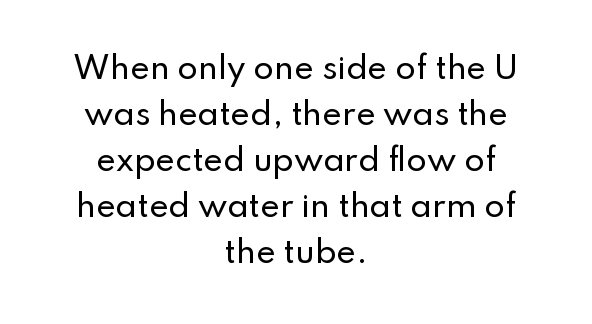
{"serif": "no", "italic": "no", "width": "normal", "stroke_contrast": "low", "x_height": "small", "monospaced": "no", "underline": "no", "align": "center", "line_spacing": "normal", "line_spacing_ratio": 1.53, "letter_spacing": "normal", "letter_spacing_em": 0.0, "glyph_px": 30}
